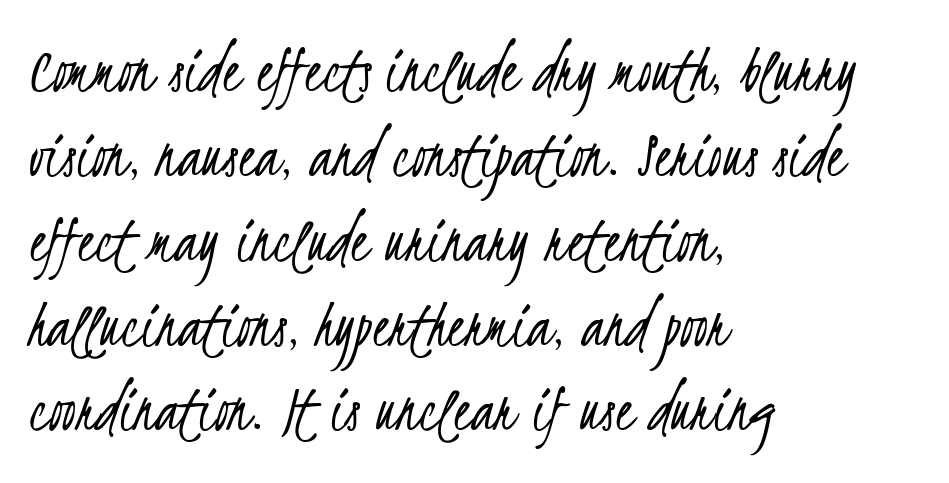
The image shows 69 px light, condensed sans-serif type; set left-aligned, line spacing 1.23x, normal letter spacing, not underlined; low stroke contrast and a small x-height.
